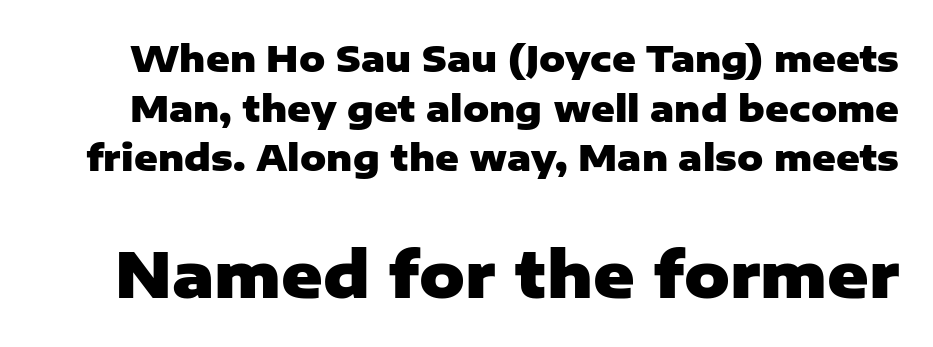
These lines are composed in type without serifs. The letterforms sit shoulder to shoulder at normal distance. Students, this is bold: see how much ink each stroke carries. Ascenders rise straight up at ninety degrees.
